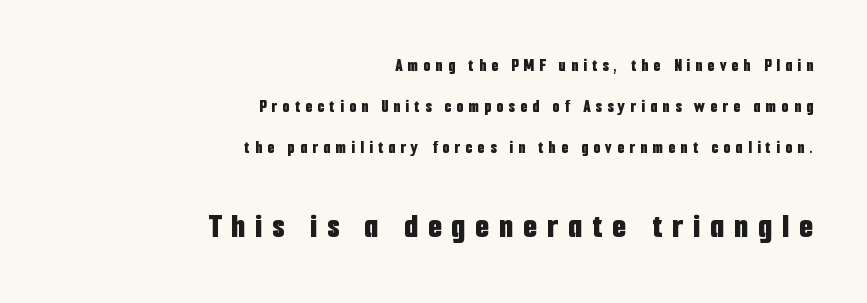
Q: Is the text bold? A: Yes.
Q: Is the text italic (slanted)? A: No, it is upright.
Q: Is the typeface a serif or a sans-serif typeface? A: Sans-serif.
Q: Is the text underlined? A: No.
Q: How is the paragraph aligned? A: Right-aligned.
Q: Is the spacing between letters normal or unusually wide? A: Unusually wide.
Q: Is the spacing between lines tight, normal or loose? A: Loose.
Q: Which block of text is set in a larger size, the first (top) or the second (bottom)? A: The second (bottom) one.
Q: Width (condensed, normal, or wide)? A: Condensed.
Q: Stroke contrast? A: Low.
Q: x-height? A: Medium.
Q: Monospaced? A: No.
